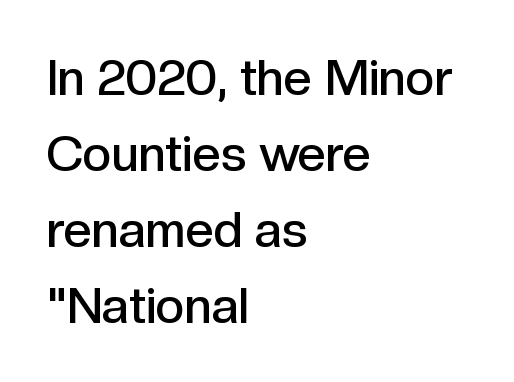
The image shows 50 px semibold sans-serif type, upright; set left-aligned, normal line spacing (1.52x), normal letter spacing, not underlined; a medium x-height.
